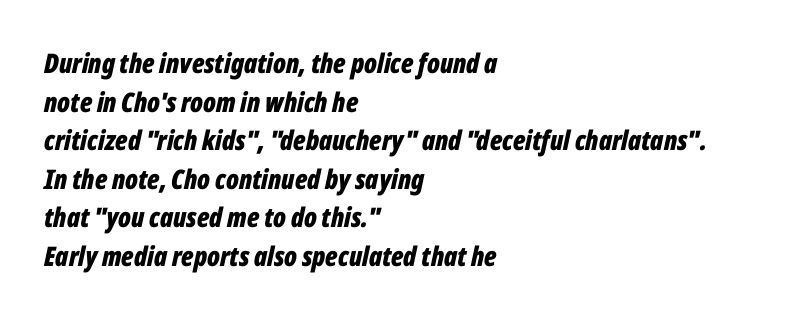
Q: Is the text bold? A: Yes.
Q: Is the text italic (slanted)? A: Yes, it leans right by about 12 degrees.
Q: Is the text underlined? A: No.
Q: How is the paragraph aligned? A: Left-aligned.
Q: Is the spacing between letters normal or unusually wide? A: Normal.
Q: Is the spacing between lines tight, normal or loose? A: Normal.
